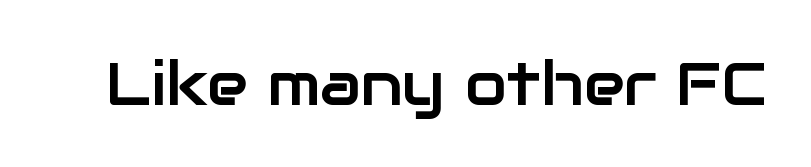
{"serif": "no", "italic": "no", "width": "normal", "stroke_contrast": "low", "x_height": "medium", "monospaced": "no", "underline": "no", "letter_spacing": "normal", "letter_spacing_em": 0.0, "glyph_px": 61}
